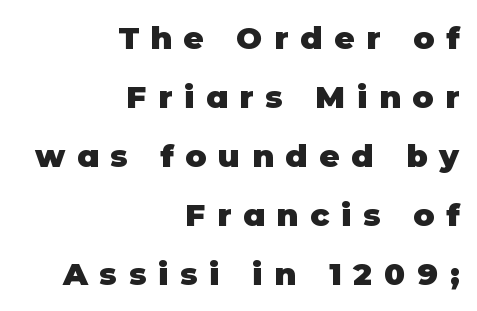
The image shows 31 px heavy sans-serif type, upright; set right-aligned, loose line spacing (1.9x), unusually wide letter spacing (+0.38 em), not underlined; low stroke contrast and a large x-height.
